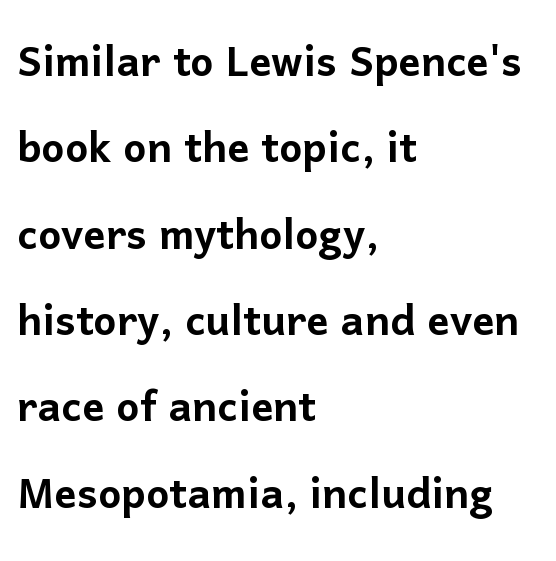
Words appear dense and cohesive because spacing is normal. Each new line begins a customary step beneath the previous one. Look at the bottom of the vertical strokes: they stop flat, with no serifs. The axis of the letterforms is exactly vertical. Descenders are the only things crossing below the line.
